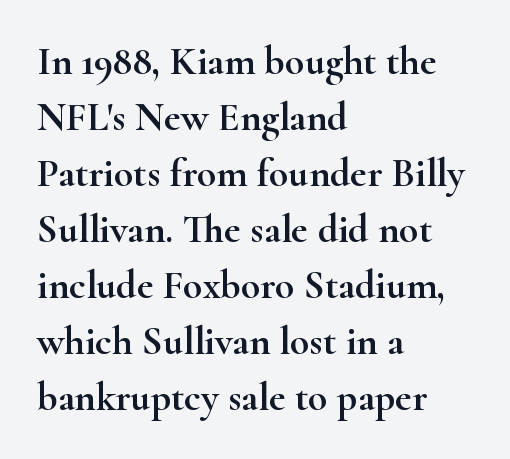
{"serif": "yes", "italic": "no", "width": "wide", "stroke_contrast": "high", "x_height": "small", "monospaced": "no", "underline": "no", "align": "left", "line_spacing": "normal", "line_spacing_ratio": 1.4, "letter_spacing": "normal", "letter_spacing_em": 0.0, "glyph_px": 40}
